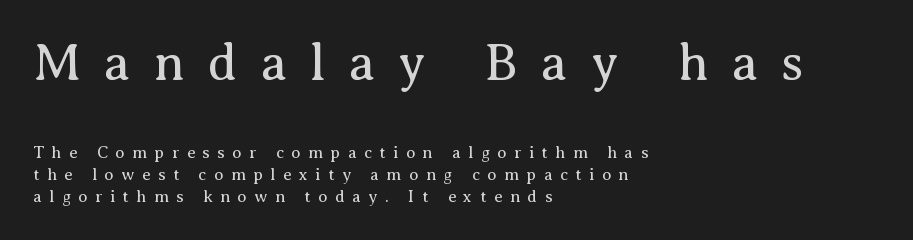
Q: Is the text bold? A: No.
Q: Is the text italic (slanted)? A: No, it is upright.
Q: Is the typeface a serif or a sans-serif typeface? A: Serif.
Q: Is the text underlined? A: No.
Q: How is the paragraph aligned? A: Left-aligned.
Q: Is the spacing between letters normal or unusually wide? A: Unusually wide.
Q: Is the spacing between lines tight, normal or loose? A: Normal.
Q: Which block of text is set in a larger size, the first (top) or the second (bottom)? A: The first (top) one.
Q: Width (condensed, normal, or wide)? A: Normal.
Q: Stroke contrast? A: Medium.
Q: x-height? A: Medium.
Q: Monospaced? A: No.
